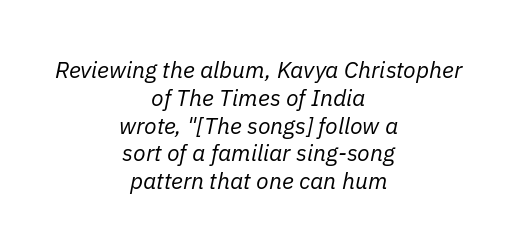
The image shows 23 px text type, italic (leaning right); set centered, line spacing 1.21x, normal letter spacing, not underlined.
